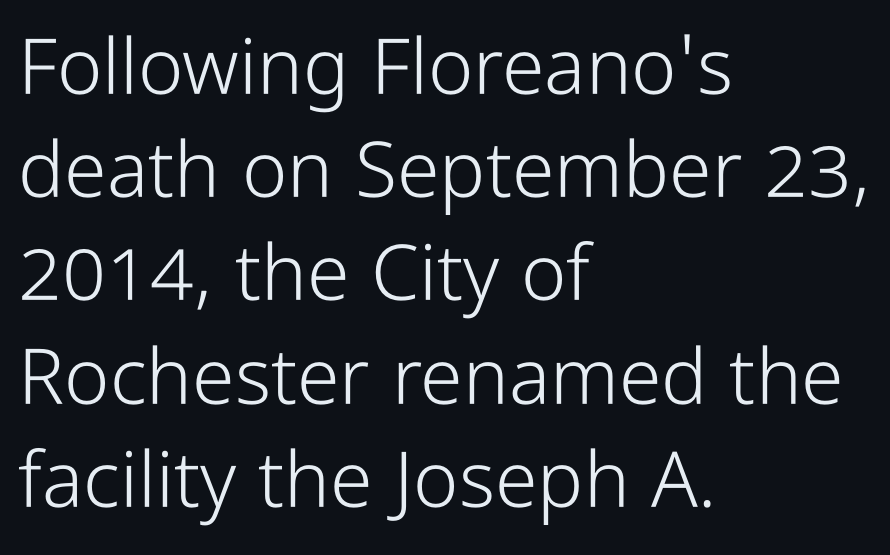
The image shows 77 px light, condensed sans-serif type, upright; set left-aligned, normal line spacing (1.34x), normal letter spacing, not underlined; low stroke contrast and a medium x-height.
